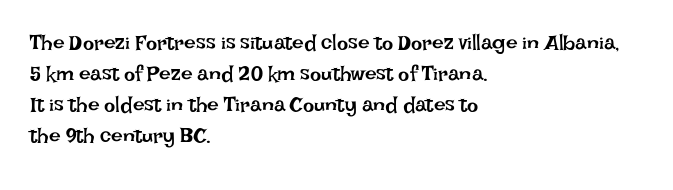
No chunkiness to these letters — they're not bold. The area under the type is left untouched. This rendering uses left alignment, leaving the right contour irregular. The font's upright variant was chosen for this text. Compared with typical body copy, the letter spacing here is the same.
